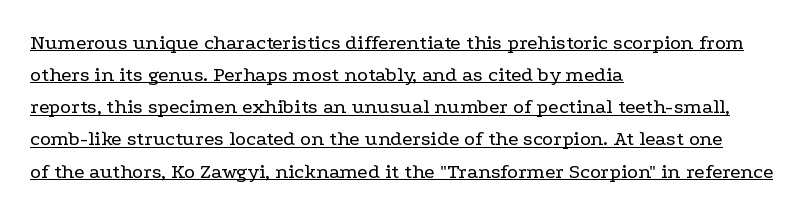
The image shows 21 px text type, upright; set left-aligned, normal line spacing (1.53x), normal letter spacing, underlined.
